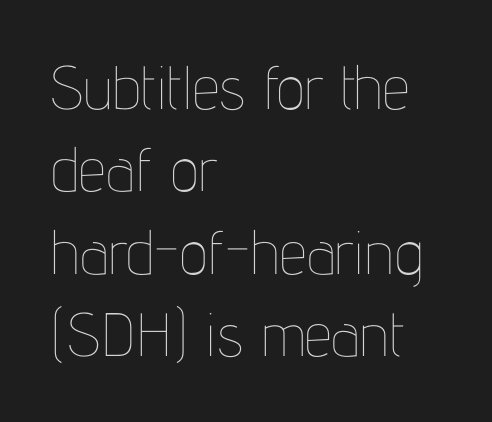
The letters advance in unequal steps, a hallmark of proportional type. One glance says typical: line gaps are just what's usual. Characters follow at the spacing the type designer built in. All the whitespace from short lines collects on the right. Rendered with straight, roman letterforms.
